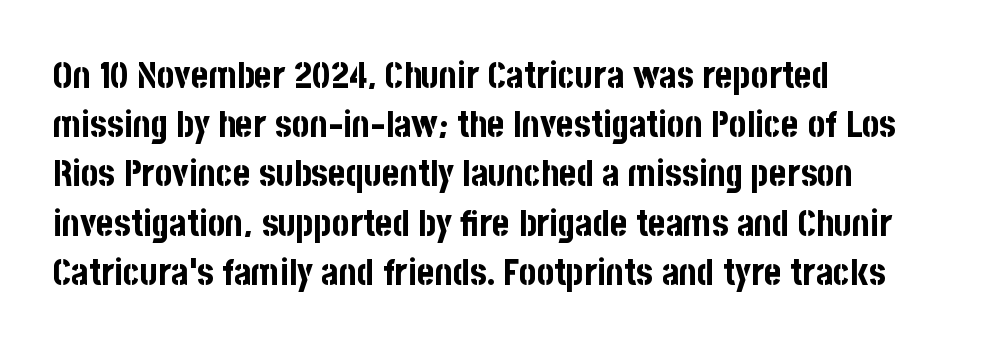
The image shows 37 px bold, condensed sans-serif type, upright; set left-aligned, normal line spacing (1.33x), normal letter spacing, not underlined; low stroke contrast and a large x-height.
